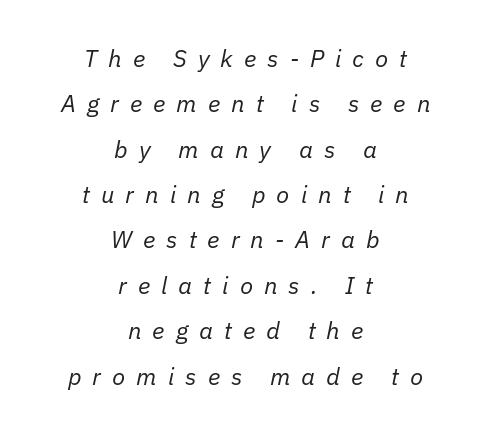
Q: Is the text bold? A: No.
Q: Is the text italic (slanted)? A: Yes, it leans right by about 11 degrees.
Q: Is the text underlined? A: No.
Q: How is the paragraph aligned? A: Centered.
Q: Is the spacing between letters normal or unusually wide? A: Unusually wide.
